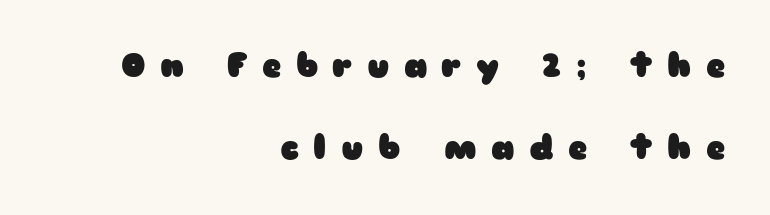
Q: Is the text bold? A: Yes.
Q: Is the text italic (slanted)? A: No, it is upright.
Q: Is the typeface a serif or a sans-serif typeface? A: Sans-serif.
Q: Is the text underlined? A: No.
Q: How is the paragraph aligned? A: Right-aligned.
Q: Is the spacing between letters normal or unusually wide? A: Unusually wide.
Q: Is the spacing between lines tight, normal or loose? A: Loose.
Q: Width (condensed, normal, or wide)? A: Wide.
Q: Stroke contrast? A: Low.
Q: x-height? A: Medium.
Q: Monospaced? A: No.
